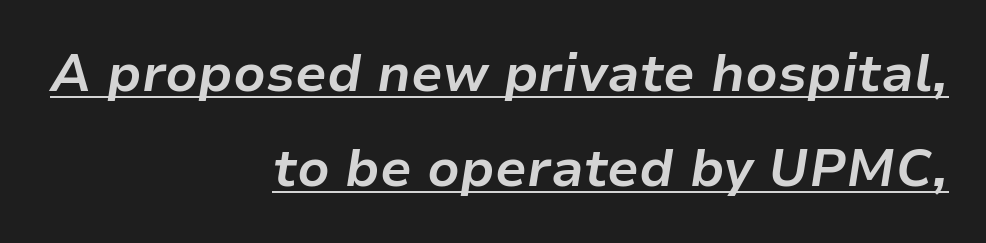
The image shows 52 px bold type, italic (leaning right); set right-aligned, line spacing 1.82x, normal letter spacing, underlined; low stroke contrast and a medium x-height.
